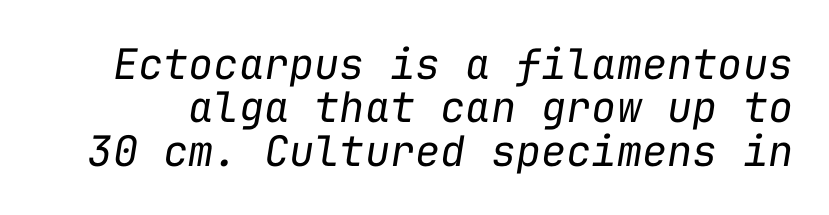
Q: Is the text bold? A: No.
Q: Is the text italic (slanted)? A: Yes, it leans right by about 9 degrees.
Q: Is the text underlined? A: No.
Q: Is the spacing between letters normal or unusually wide? A: Normal.
Q: Is the spacing between lines tight, normal or loose? A: Tight.
Q: Width (condensed, normal, or wide)? A: Normal.
Q: Stroke contrast? A: Low.
Q: x-height? A: Medium.
Q: Monospaced? A: Yes.
